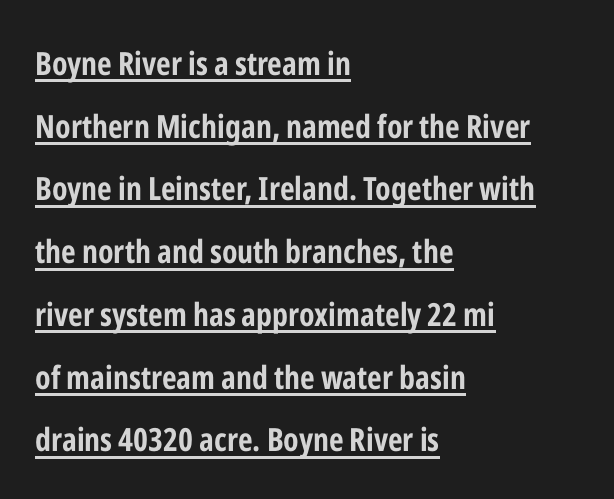
The image shows 32 px bold, condensed sans-serif type, upright; set left-aligned, loose line spacing (1.96x), normal letter spacing, underlined; low stroke contrast and a medium x-height.
